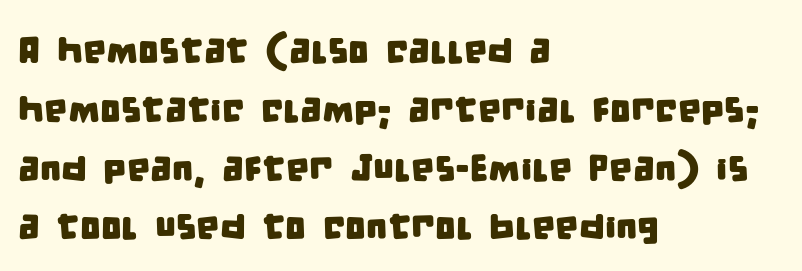
Any mark beneath the type? The region is blank. These lines stack with their left ends in a neat column. The face used here is proportionally spaced, like ordinary book or web type. Baseline-to-baseline distance is the conventional proportion of letter height. This sample uses a sans-serif face.
